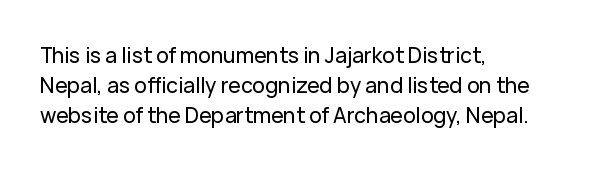
{"italic": "no", "underline": "no", "align": "left", "line_spacing": "normal", "line_spacing_ratio": 1.44, "letter_spacing": "normal", "letter_spacing_em": 0.0, "glyph_px": 21}
